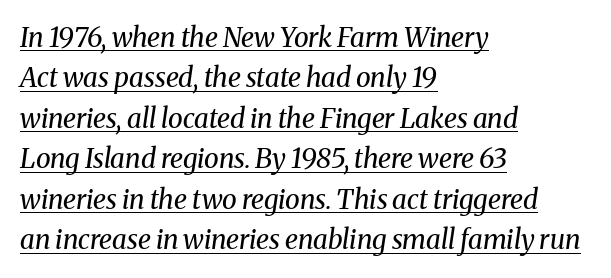
Quick note: underline on. Is the type heavy? It reads as light-to-regular instead. Default kerning and tracking; the words read as compact shapes. Which margin do the lines hug? The left one — the right edge is uneven. Designer's note — italics engaged.
